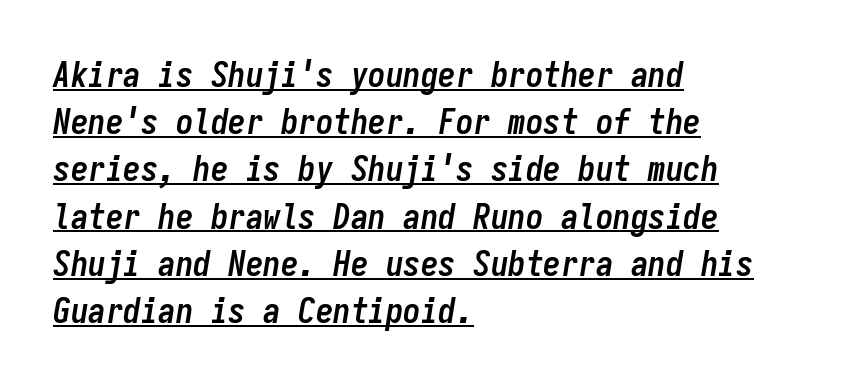
{"italic": "yes", "lean": "right", "slant_degrees": 9, "bold": "yes", "weight": "semibold", "width": "condensed", "stroke_contrast": "low", "x_height": "medium", "monospaced": "yes", "underline": "yes", "align": "left", "line_spacing": "normal", "line_spacing_ratio": 1.35, "letter_spacing": "normal", "letter_spacing_em": 0.0, "glyph_px": 35}
